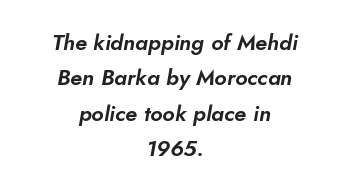
Q: Is the text underlined? A: No.
Q: How is the paragraph aligned? A: Centered.
Q: Is the spacing between letters normal or unusually wide? A: Normal.
Q: Is the spacing between lines tight, normal or loose? A: Normal.
